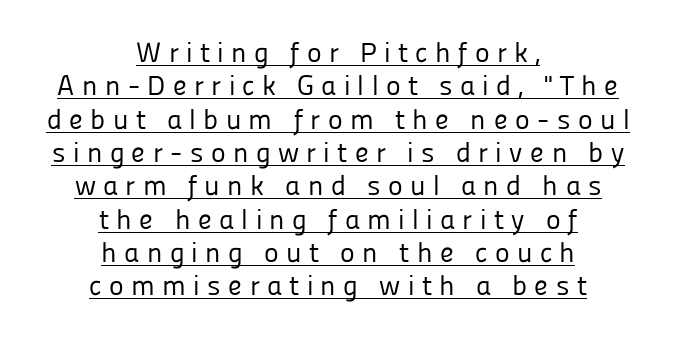
{"serif": "no", "italic": "no", "bold": "no", "weight": "regular", "width": "normal", "stroke_contrast": "low", "x_height": "medium", "monospaced": "no", "underline": "yes", "align": "center", "line_spacing_ratio": 1.19, "letter_spacing": "wide", "letter_spacing_em": 0.26, "glyph_px": 28}
